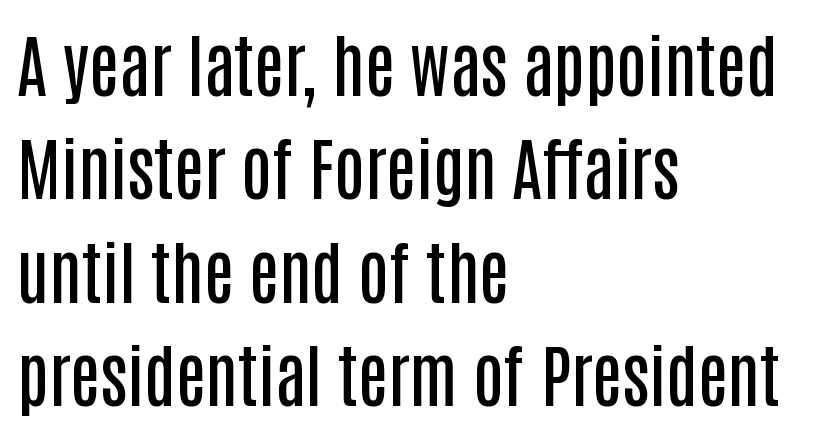
{"serif": "no", "italic": "no", "bold": "semi", "weight": "semibold", "width": "condensed", "stroke_contrast": "low", "x_height": "large", "monospaced": "no", "underline": "no", "align": "left", "line_spacing": "normal", "line_spacing_ratio": 1.52, "letter_spacing": "normal", "letter_spacing_em": 0.0, "glyph_px": 68}
